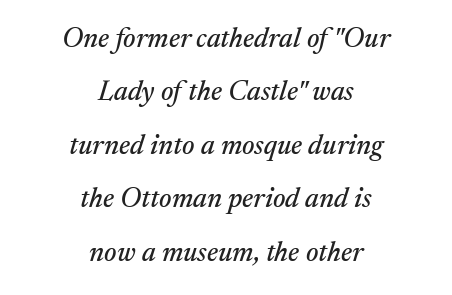
Q: Is the text italic (slanted)? A: Yes, it leans right by about 17 degrees.
Q: Is the typeface a serif or a sans-serif typeface? A: Serif.
Q: Is the text underlined? A: No.
Q: How is the paragraph aligned? A: Centered.
Q: Is the spacing between letters normal or unusually wide? A: Normal.
Q: Is the spacing between lines tight, normal or loose? A: Loose.
Q: Width (condensed, normal, or wide)? A: Normal.
Q: Stroke contrast? A: Medium.
Q: x-height? A: Medium.
Q: Monospaced? A: No.
